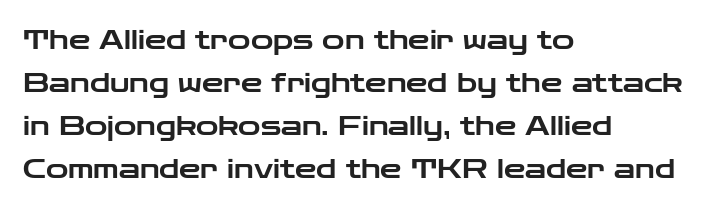
Notice how descenders clear the ascenders below comfortably — that's standard leading. Rendered with straight, roman letterforms. These lines keep a tight, regular rhythm from letter to letter. Only glyphs here, with clear space below each row. Line beginnings align vertically; line endings do not.
